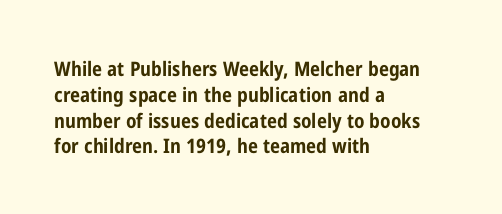
A typesetter would call this zero additional tracking. A classic flush-left, rag-right setting is used for this passage. The letters stand upright; this is a roman face. The glyphs are unaccompanied by any horizontal stroke below them. Line spacing here is normal.
